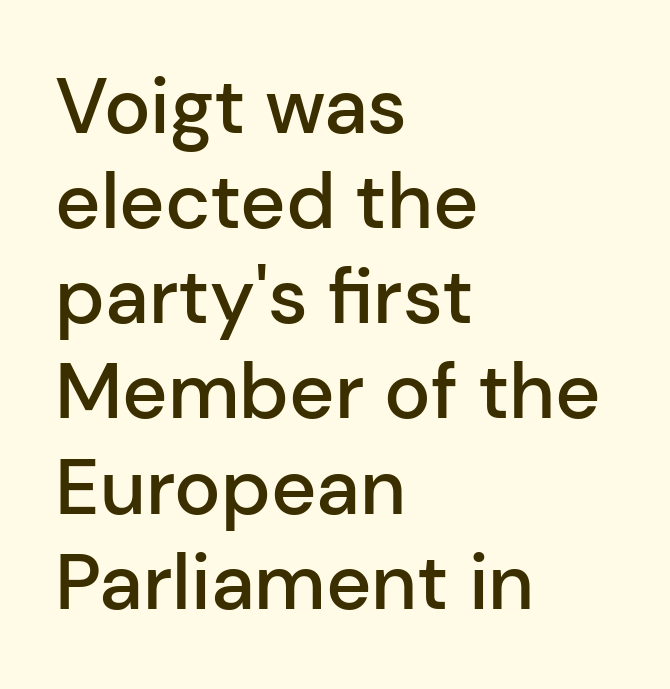
{"serif": "no", "italic": "no", "bold": "semi", "weight": "semibold", "width": "normal", "stroke_contrast": "low", "x_height": "medium", "monospaced": "no", "underline": "no", "align": "left", "line_spacing_ratio": 1.22, "letter_spacing": "normal", "letter_spacing_em": 0.0, "glyph_px": 78}
